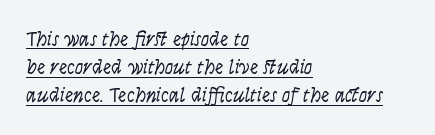
{"italic": "yes", "lean": "right", "slant_degrees": 9, "bold": "no", "underline": "yes", "align": "left", "line_spacing": "normal", "line_spacing_ratio": 1.34, "letter_spacing": "normal", "letter_spacing_em": 0.0, "glyph_px": 21}
